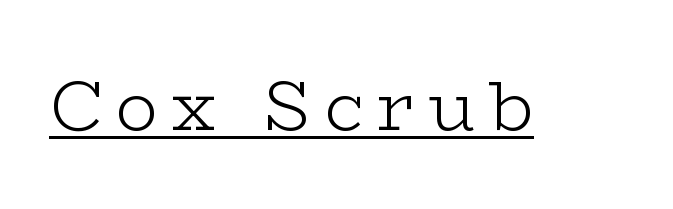
{"serif": "yes", "italic": "no", "bold": "no", "weight": "light", "width": "wide", "stroke_contrast": "low", "x_height": "medium", "monospaced": "no", "underline": "yes", "glyph_px": 71}
